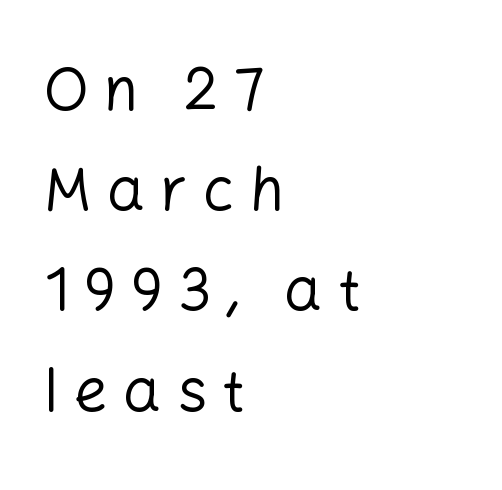
{"serif": "no", "italic": "no", "bold": "no", "weight": "regular", "width": "normal", "stroke_contrast": "low", "x_height": "medium", "monospaced": "no", "underline": "no", "align": "left", "line_spacing": "normal", "line_spacing_ratio": 1.67, "letter_spacing": "wide", "letter_spacing_em": 0.25, "glyph_px": 60}
